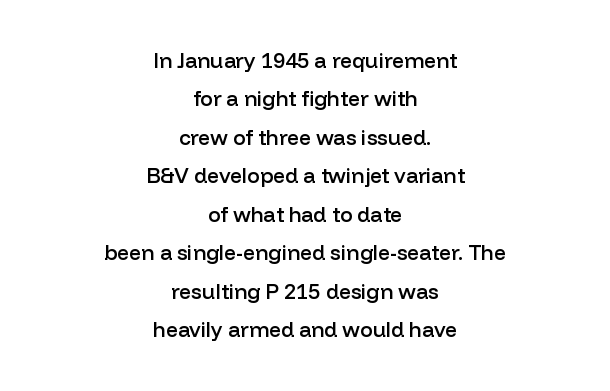
Descenders hang freely into open space. Italic? Not at all — the glyphs are vertical. These lines keep a tight, regular rhythm from letter to letter. The paragraph shown floats in the horizontal middle.
